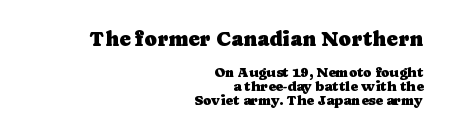
The image shows 21 px text type, upright; set right-aligned, tight line spacing (1.0x), normal letter spacing, not underlined; the first (top) block is 1.5x larger.
